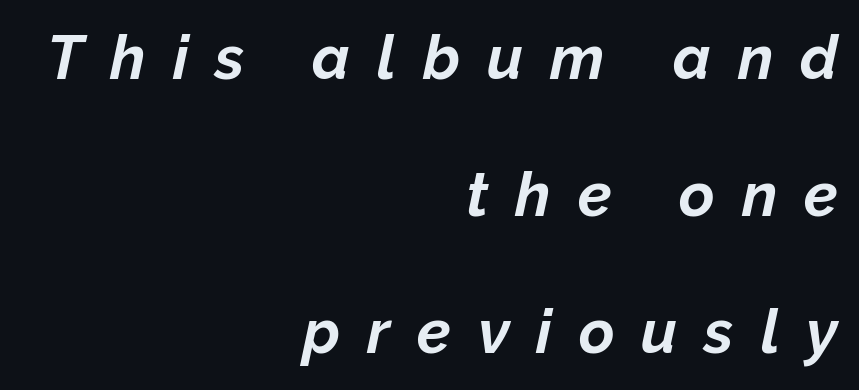
Alignment: flush right. The passage shown is emphatically bold. Tracking value appears strongly positive — letters spread wide. The text carries the slant typical of an italic or oblique font.
